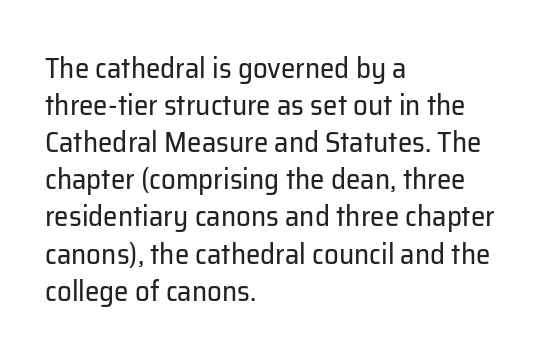
The image shows 29 px regular-weight sans-serif type, upright; set left-aligned, normal line spacing (1.28x), normal letter spacing, not underlined; low stroke contrast and a medium x-height.
